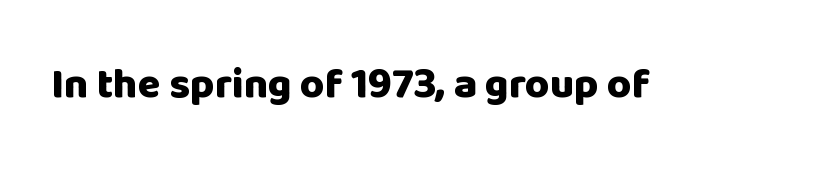
{"serif": "no", "italic": "no", "bold": "yes", "weight": "heavy", "width": "normal", "stroke_contrast": "low", "x_height": "large", "monospaced": "no", "underline": "no", "letter_spacing": "normal", "letter_spacing_em": 0.0, "glyph_px": 42}
